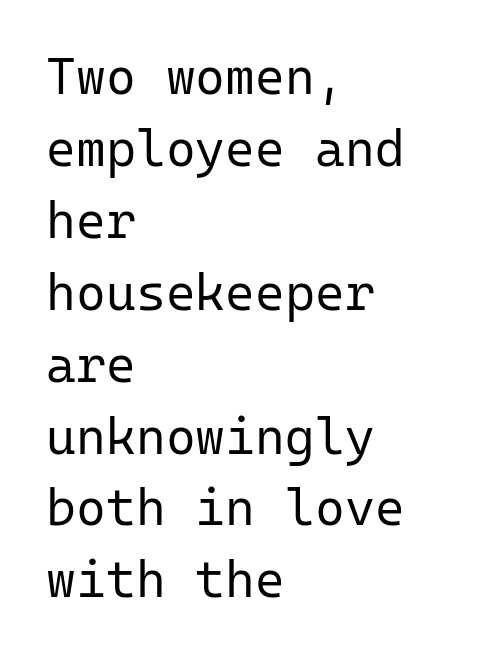
{"serif": "no", "italic": "no", "bold": "no", "weight": "regular", "width": "normal", "stroke_contrast": "low", "x_height": "medium", "monospaced": "yes", "underline": "no", "align": "left", "line_spacing": "normal", "line_spacing_ratio": 1.41, "letter_spacing": "normal", "letter_spacing_em": 0.0, "glyph_px": 51}
